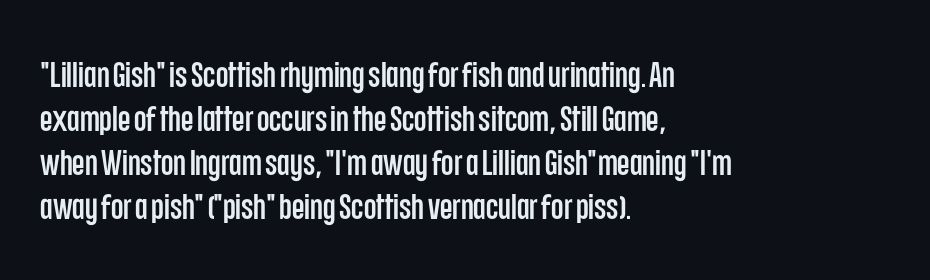
{"serif": "no", "italic": "no", "width": "condensed", "stroke_contrast": "low", "x_height": "large", "monospaced": "no", "underline": "no", "align": "left", "line_spacing_ratio": 1.22, "letter_spacing": "normal", "letter_spacing_em": 0.0, "glyph_px": 36}
